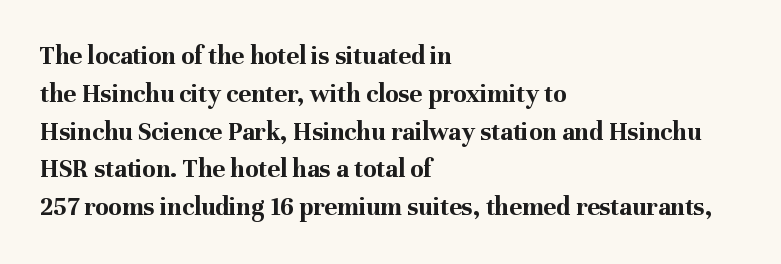
{"italic": "no", "bold": "yes", "underline": "no", "align": "left", "line_spacing": "normal", "line_spacing_ratio": 1.4, "letter_spacing": "normal", "letter_spacing_em": 0.0, "glyph_px": 27}
